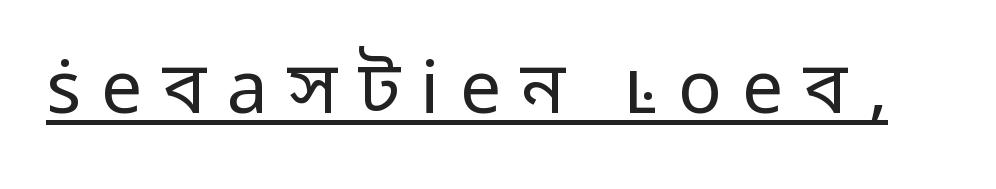
The image shows 73 px regular-weight sans-serif type, upright; set unusually wide letter spacing (+0.28 em), underlined; low stroke contrast and a medium x-height.
